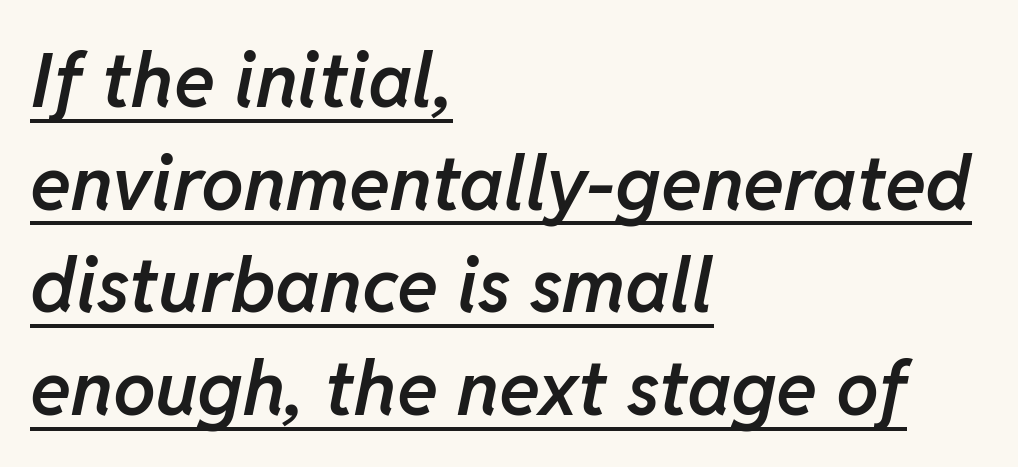
Notice how the passage keeps a crisp vertical edge on the left only. This is the in-between weight designers call semibold or demi. The tracking reads as untouched default to a designer's eye. These lines were composed using italics.
